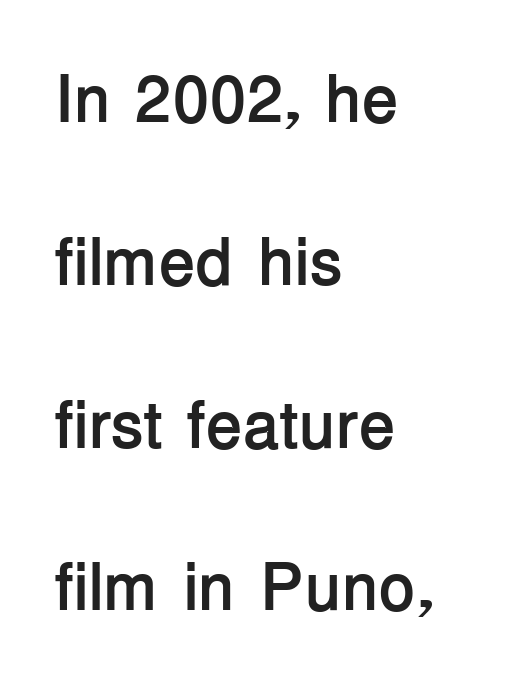
{"serif": "no", "italic": "no", "bold": "yes", "weight": "semibold", "width": "normal", "stroke_contrast": "low", "x_height": "medium", "monospaced": "no", "underline": "no", "align": "left", "line_spacing": "loose", "line_spacing_ratio": 2.43, "letter_spacing": "normal", "letter_spacing_em": 0.0, "glyph_px": 67}
